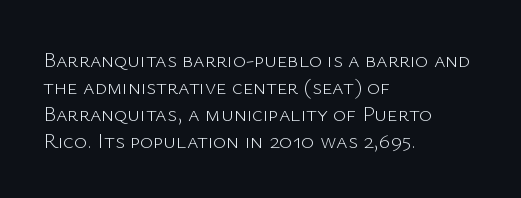
Honestly, the letter spacing is just normal — you wouldn't notice it. A student would call this left alignment; a typographer would say flush left, rag right. The font sits on the lighter half of the weight spectrum, regular included. Just letters on the line, the space beneath them empty.
